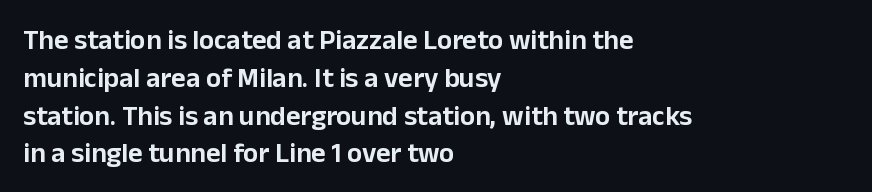
The image shows 28 px sans-serif type, upright; set left-aligned, normal line spacing (1.35x), normal letter spacing, not underlined; low stroke contrast and a medium x-height.
